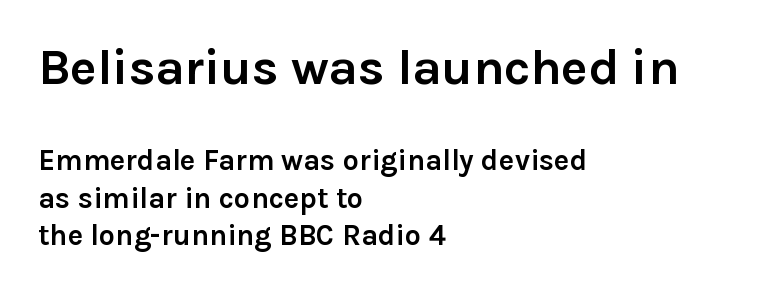
The image shows 50 px semibold sans-serif type, upright; set left-aligned, normal line spacing (1.3x), normal letter spacing, not underlined; the first (top) block is 1.72x larger; low stroke contrast and a medium x-height.
